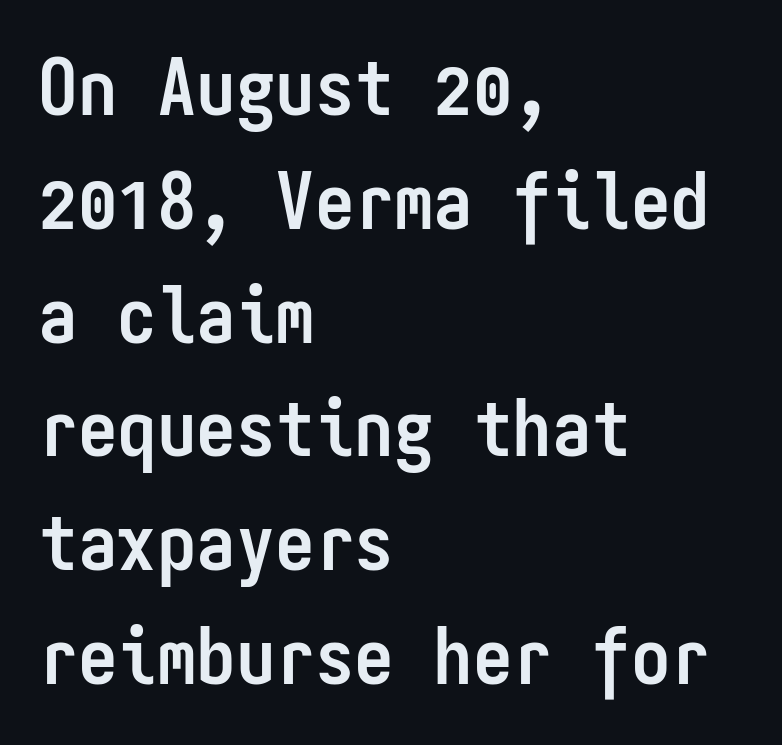
The foot of each line stays bare and open. The rows are spaced the way most documents space them. The face used here is monospaced, like something from a code editor. The rendering shows plain stroke endings on the letterforms — a sans-serif design.
